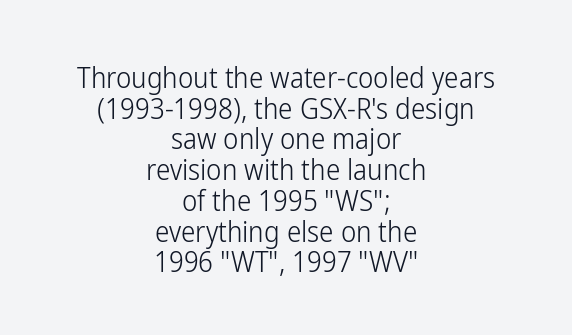
Q: Is the text bold? A: No.
Q: Is the text italic (slanted)? A: No, it is upright.
Q: Is the typeface a serif or a sans-serif typeface? A: Sans-serif.
Q: Is the text underlined? A: No.
Q: How is the paragraph aligned? A: Centered.
Q: Is the spacing between letters normal or unusually wide? A: Normal.
Q: Is the spacing between lines tight, normal or loose? A: Tight.
Q: Width (condensed, normal, or wide)? A: Condensed.
Q: Stroke contrast? A: Low.
Q: x-height? A: Medium.
Q: Monospaced? A: No.
